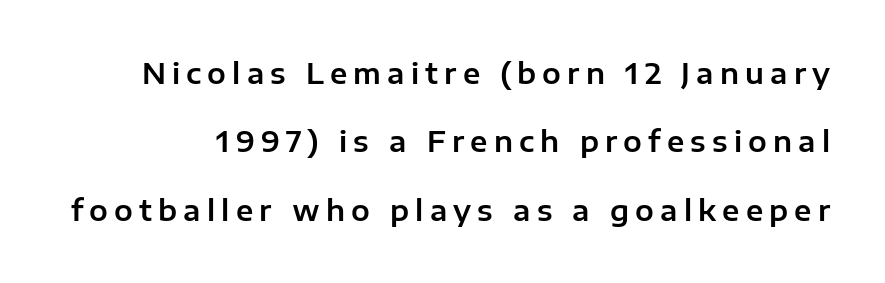
The image shows 28 px sans-serif type, upright; set loose line spacing (2.44x), unusually wide letter spacing (+0.22 em), not underlined; low stroke contrast and a medium x-height.
